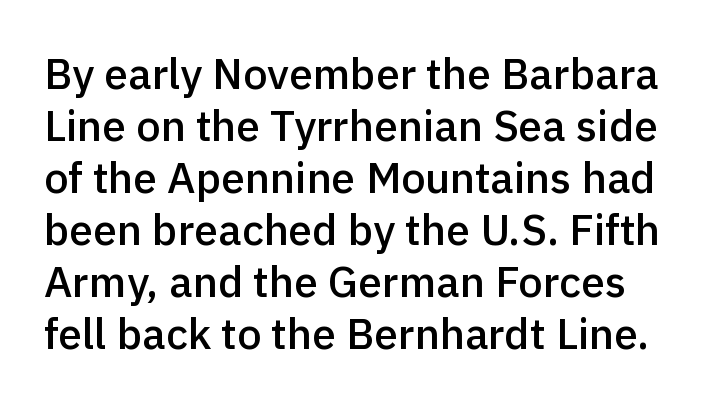
Q: Is the text bold? A: Semi-bold.
Q: Is the text italic (slanted)? A: No, it is upright.
Q: Is the typeface a serif or a sans-serif typeface? A: Sans-serif.
Q: Is the text underlined? A: No.
Q: Is the spacing between letters normal or unusually wide? A: Normal.
Q: Width (condensed, normal, or wide)? A: Normal.
Q: x-height? A: Medium.
Q: Monospaced? A: No.
